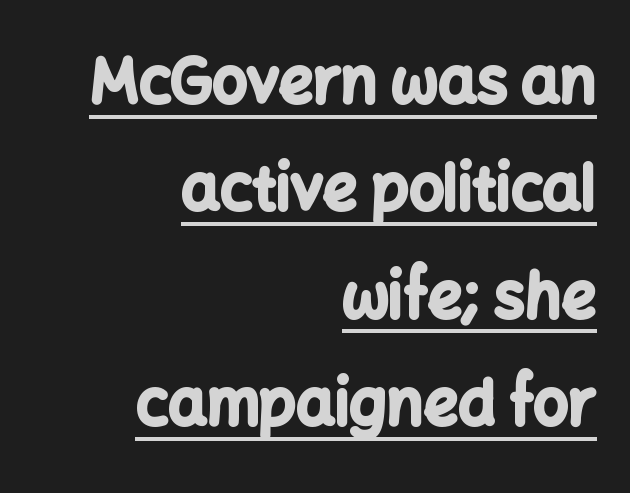
Q: Is the text bold? A: Yes.
Q: Is the text italic (slanted)? A: No, it is upright.
Q: Is the typeface a serif or a sans-serif typeface? A: Sans-serif.
Q: Is the text underlined? A: Yes.
Q: How is the paragraph aligned? A: Right-aligned.
Q: Is the spacing between letters normal or unusually wide? A: Normal.
Q: Width (condensed, normal, or wide)? A: Normal.
Q: Stroke contrast? A: Low.
Q: x-height? A: Medium.
Q: Monospaced? A: No.
